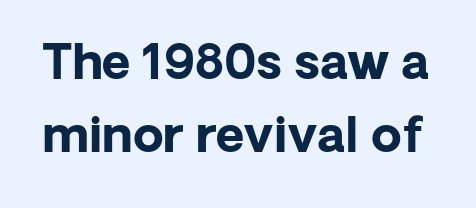
{"serif": "no", "italic": "no", "bold": "yes", "weight": "bold", "width": "normal", "stroke_contrast": "low", "x_height": "medium", "monospaced": "no", "underline": "no", "line_spacing": "normal", "line_spacing_ratio": 1.5, "letter_spacing": "normal", "letter_spacing_em": 0.0, "glyph_px": 49}
